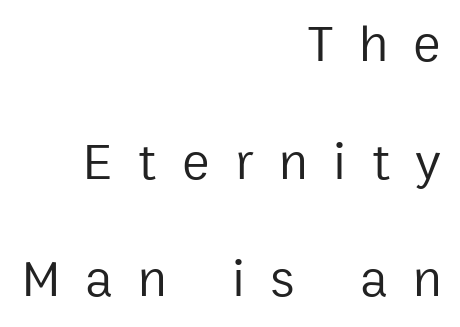
The strip under each line holds only bare page. A typesetter would call this heavily tracked-out type. Bold? No — there's no thickening of the strokes. What kind of face is this? One without serifs — a sans. The letters advance in unequal steps, a hallmark of proportional type. Does the lettering tilt? It doesn't — this is upright.
